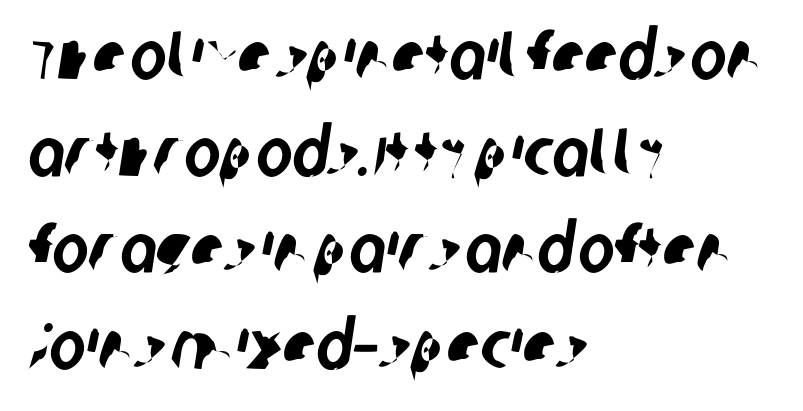
The type family on display is of the sans-serif kind. Tracking value appears to be zero — textbook default spacing. These lines are set flush left with a ragged right edge. Reading down the column, the eye jumps a familiar distance to each next line.
